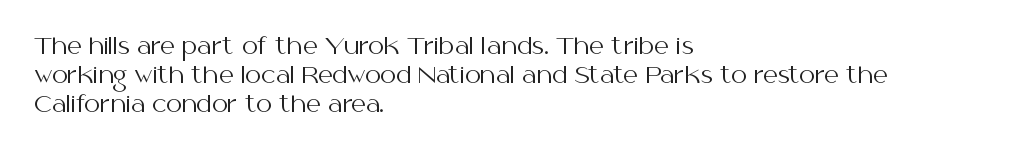
Q: Is the text bold? A: No.
Q: Is the text italic (slanted)? A: No, it is upright.
Q: Is the text underlined? A: No.
Q: How is the paragraph aligned? A: Left-aligned.
Q: Is the spacing between letters normal or unusually wide? A: Normal.
Q: Is the spacing between lines tight, normal or loose? A: Normal.
